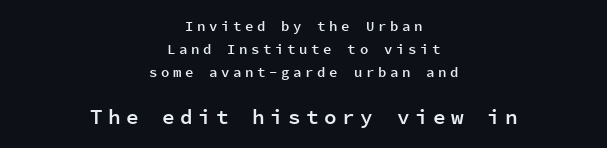
{"italic": "no", "bold": "semi", "underline": "no", "align": "center", "line_spacing": "normal", "line_spacing_ratio": 1.65, "letter_spacing": "wide", "letter_spacing_em": 0.26, "larger_block": "second", "size_ratio": 1.5, "glyph_px": 21}
